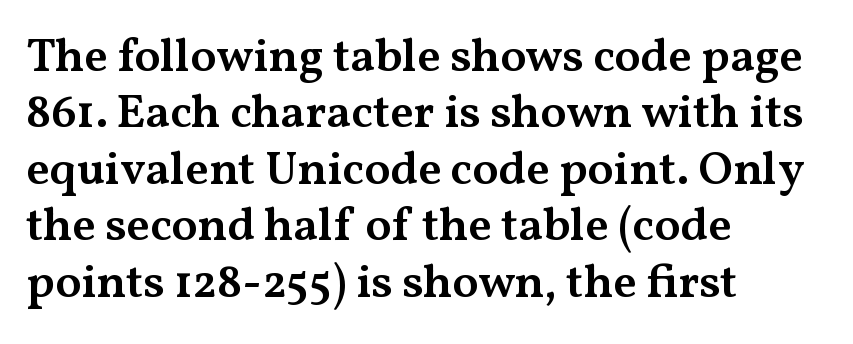
The image shows 47 px semibold, wide serif type, upright; set left-aligned, line spacing 1.2x, normal letter spacing, not underlined; medium stroke contrast and a medium x-height.
